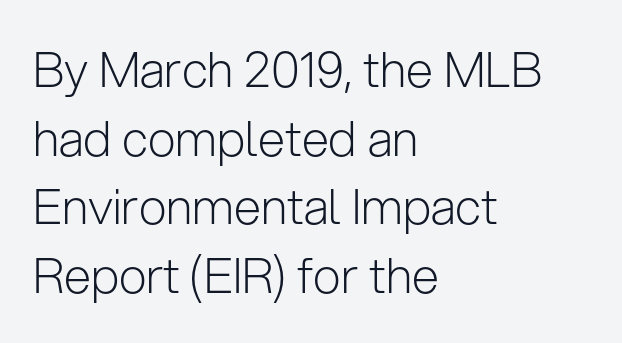
The image shows 49 px light sans-serif type, upright; set left-aligned, normal line spacing (1.4x), normal letter spacing, not underlined; low stroke contrast and a medium x-height.
